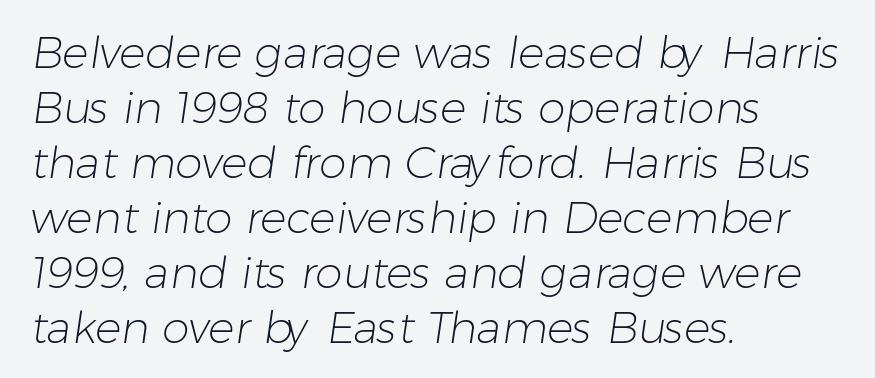
The passage is arranged the way most books set body copy — flush left. Bare-footed words on every line. The designer left line spacing at the default. Spacing verdict: proportional, widths tailored to each character.
